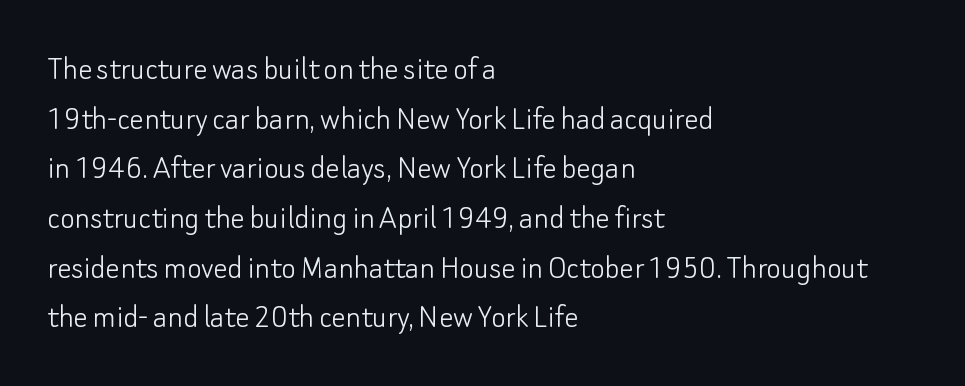
Q: Is the text bold? A: No.
Q: Is the text italic (slanted)? A: No, it is upright.
Q: Is the typeface a serif or a sans-serif typeface? A: Sans-serif.
Q: Is the text underlined? A: No.
Q: How is the paragraph aligned? A: Left-aligned.
Q: Is the spacing between letters normal or unusually wide? A: Normal.
Q: Is the spacing between lines tight, normal or loose? A: Normal.
Q: Width (condensed, normal, or wide)? A: Normal.
Q: Stroke contrast? A: Low.
Q: x-height? A: Small.
Q: Monospaced? A: No.
